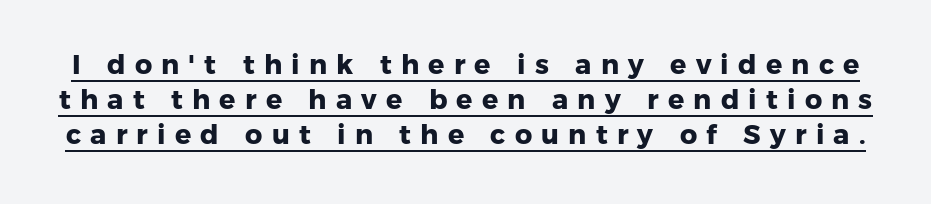
The passage shown has open, widely tracked lettering throughout. Evenly set lines give the paragraph a standard silhouette. Does the weight exceed regular? Yes, all the way to bold. Glance below the letters and you will spot a drawn line.
